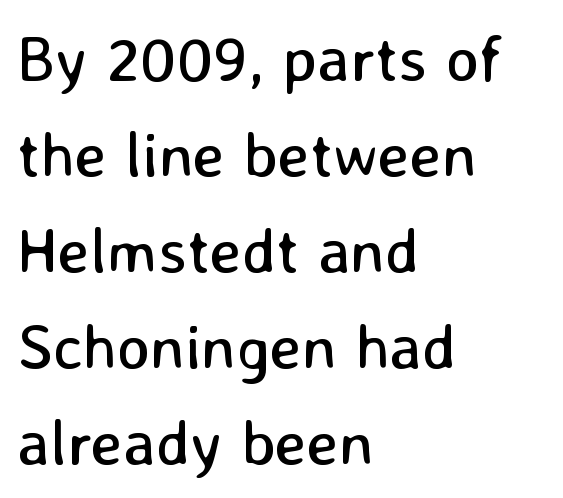
The image shows 64 px regular-weight sans-serif type, upright; set left-aligned, normal line spacing (1.5x), normal letter spacing, not underlined; low stroke contrast and a medium x-height.
